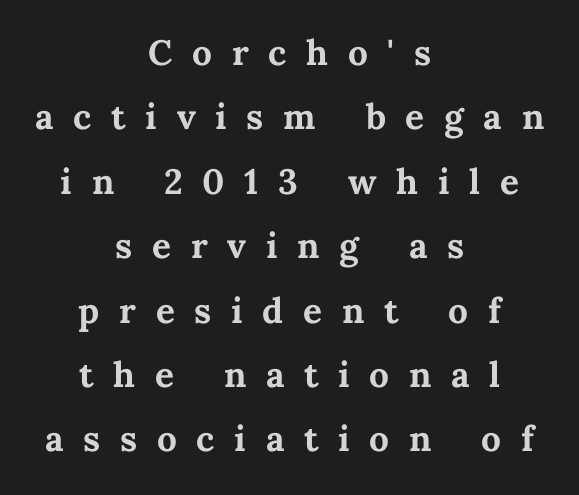
Ascenders rise straight up at ninety degrees. This sample keeps an unexceptional amount of space between lines. Typeset on center — no edge is straight. The space directly below the letters is spotless. The line texture is sparse and dotted thanks to wide tracking. A typesetter would call this proportional, since set widths differ per character.
